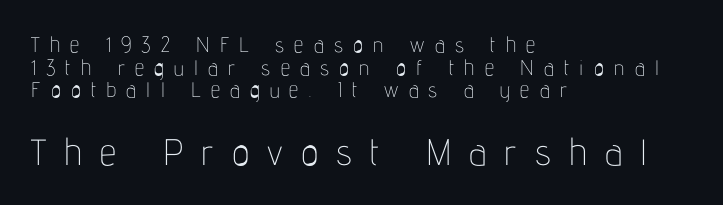
The image shows 37 px thin, condensed sans-serif type, upright; set left-aligned, tight line spacing (1.08x), unusually wide letter spacing (+0.49 em), not underlined; the second (bottom) block is 1.76x larger; low stroke contrast and a medium x-height.
